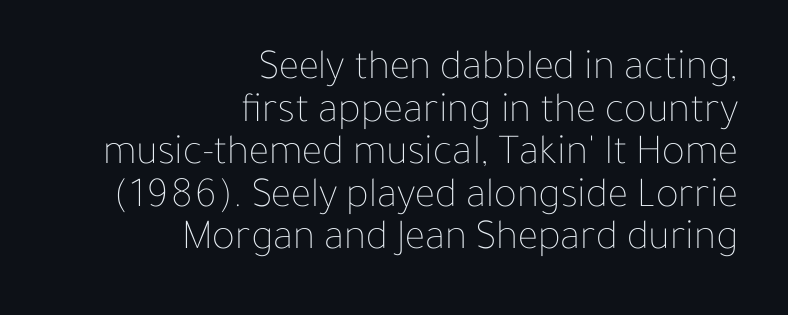
{"italic": "no", "bold": "no", "weight": "thin", "width": "normal", "stroke_contrast": "low", "x_height": "medium", "monospaced": "no", "underline": "no", "align": "right", "line_spacing": "tight", "line_spacing_ratio": 0.99, "letter_spacing": "normal", "letter_spacing_em": 0.0, "glyph_px": 43}
